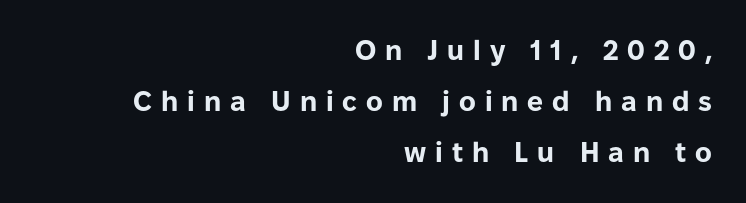
Q: Is the text bold? A: Yes.
Q: Is the text italic (slanted)? A: No, it is upright.
Q: Is the typeface a serif or a sans-serif typeface? A: Sans-serif.
Q: Is the text underlined? A: No.
Q: How is the paragraph aligned? A: Right-aligned.
Q: Is the spacing between letters normal or unusually wide? A: Unusually wide.
Q: Width (condensed, normal, or wide)? A: Normal.
Q: Stroke contrast? A: Low.
Q: x-height? A: Medium.
Q: Monospaced? A: No.
